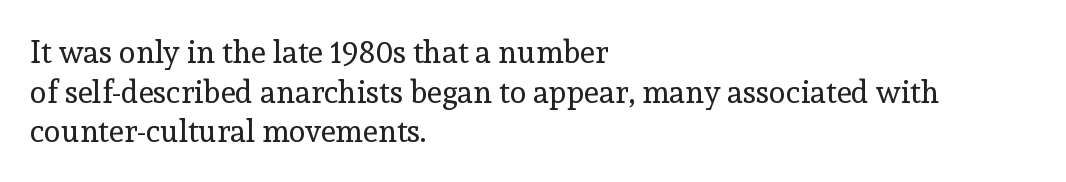
The image shows 31 px regular-weight serif type, upright; set left-aligned, normal line spacing (1.28x), normal letter spacing, not underlined; a medium x-height.
